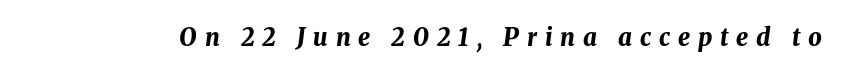
The image shows 24 px bold type, italic (leaning right); set unusually wide letter spacing (+0.33 em), not underlined.
